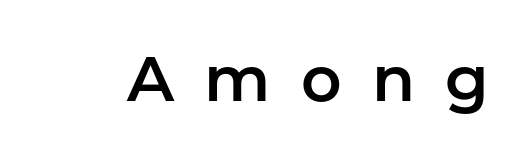
{"serif": "no", "italic": "no", "width": "normal", "stroke_contrast": "low", "x_height": "medium", "monospaced": "no", "underline": "no", "letter_spacing": "wide", "letter_spacing_em": 0.48, "glyph_px": 63}
